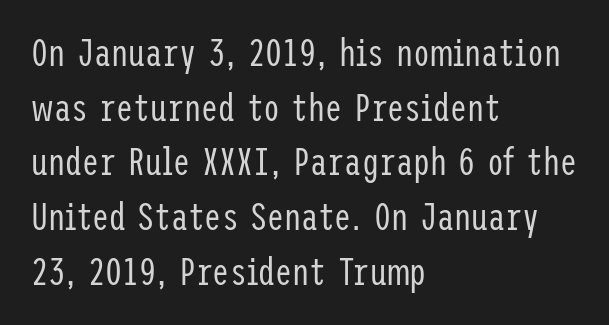
{"serif": "no", "italic": "no", "bold": "no", "weight": "regular", "width": "condensed", "stroke_contrast": "low", "x_height": "medium", "underline": "no", "align": "left", "line_spacing": "normal", "line_spacing_ratio": 1.44, "letter_spacing": "normal", "letter_spacing_em": 0.0, "glyph_px": 38}
